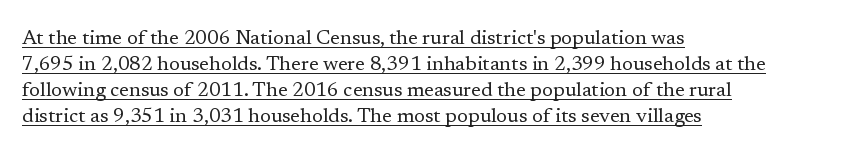
The image shows 20 px text type, upright; set left-aligned, normal line spacing (1.3x), normal letter spacing, underlined.
